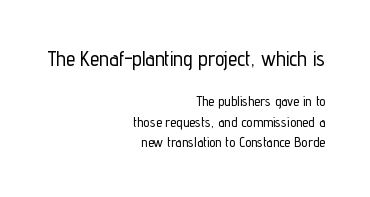
{"italic": "no", "underline": "no", "align": "right", "line_spacing": "normal", "line_spacing_ratio": 1.46, "letter_spacing": "normal", "letter_spacing_em": 0.0, "larger_block": "first", "size_ratio": 1.5, "glyph_px": 21}
